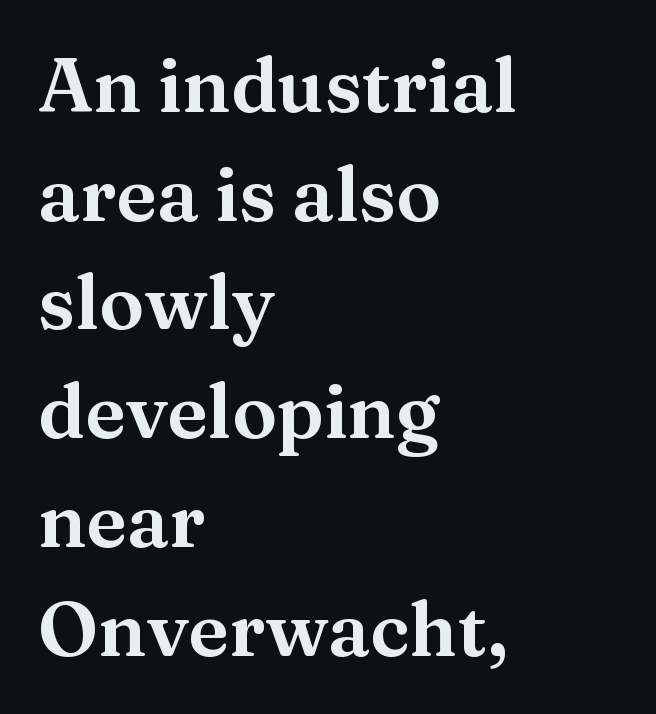
Q: Is the text italic (slanted)? A: No, it is upright.
Q: Is the typeface a serif or a sans-serif typeface? A: Serif.
Q: Is the text underlined? A: No.
Q: How is the paragraph aligned? A: Left-aligned.
Q: Is the spacing between letters normal or unusually wide? A: Normal.
Q: Is the spacing between lines tight, normal or loose? A: Normal.
Q: Width (condensed, normal, or wide)? A: Wide.
Q: Stroke contrast? A: Medium.
Q: x-height? A: Medium.
Q: Monospaced? A: No.
